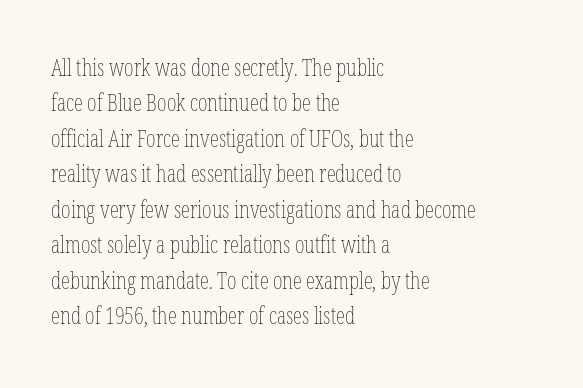
Q: Is the text bold? A: No.
Q: Is the text italic (slanted)? A: No, it is upright.
Q: Is the text underlined? A: No.
Q: How is the paragraph aligned? A: Left-aligned.
Q: Is the spacing between letters normal or unusually wide? A: Normal.
Q: Is the spacing between lines tight, normal or loose? A: Normal.
